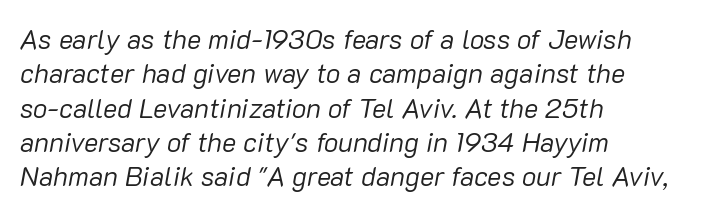
Q: Is the text bold? A: No.
Q: Is the text italic (slanted)? A: Yes, it leans right by about 10 degrees.
Q: Is the text underlined? A: No.
Q: How is the paragraph aligned? A: Left-aligned.
Q: Is the spacing between letters normal or unusually wide? A: Normal.
Q: Is the spacing between lines tight, normal or loose? A: Normal.
